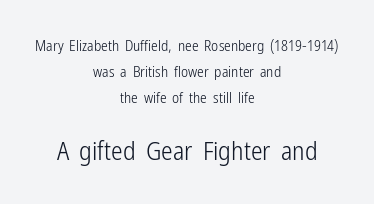
{"italic": "no", "bold": "no", "underline": "no", "align": "center", "line_spacing_ratio": 1.72, "letter_spacing": "normal", "letter_spacing_em": 0.0, "larger_block": "second", "size_ratio": 1.73, "glyph_px": 26}
